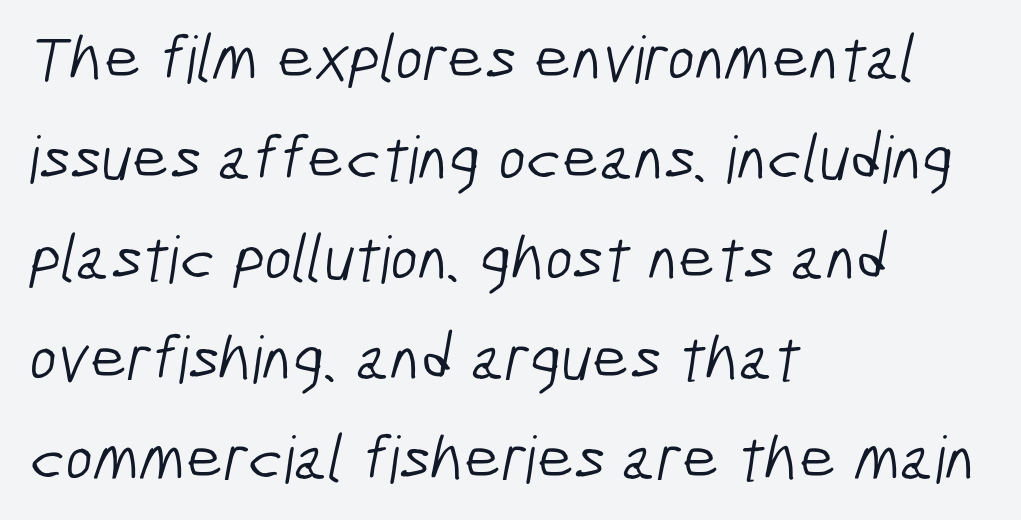
{"serif": "no", "bold": "no", "weight": "light", "width": "condensed", "stroke_contrast": "low", "x_height": "medium", "monospaced": "no", "underline": "no", "align": "left", "line_spacing": "normal", "line_spacing_ratio": 1.54, "letter_spacing": "normal", "letter_spacing_em": 0.0, "glyph_px": 65}
